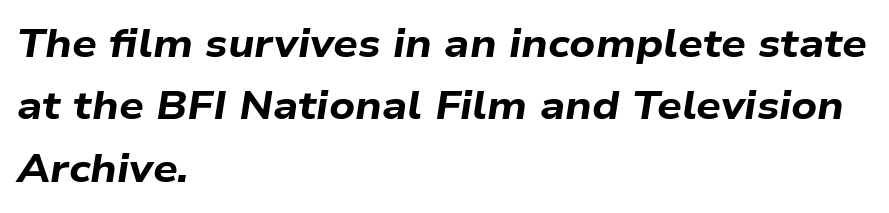
{"italic": "yes", "lean": "right", "slant_degrees": 9, "bold": "yes", "weight": "bold", "width": "wide", "stroke_contrast": "low", "x_height": "medium", "monospaced": "no", "underline": "no", "align": "left", "line_spacing": "normal", "line_spacing_ratio": 1.6, "letter_spacing": "normal", "letter_spacing_em": 0.0, "glyph_px": 39}
